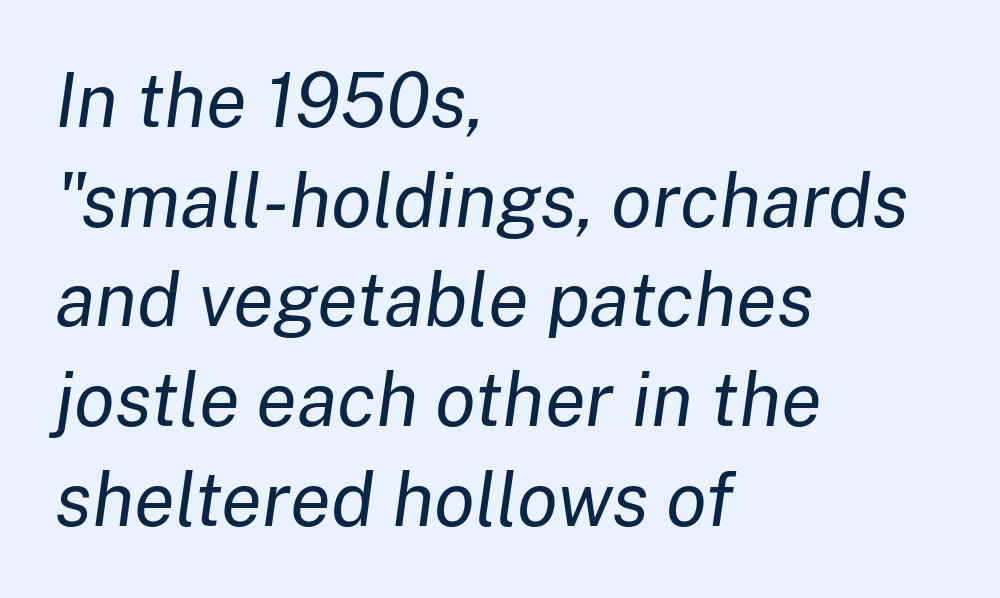
The image shows 75 px regular-weight type, italic (leaning right); set left-aligned, normal line spacing (1.33x), normal letter spacing, not underlined; low stroke contrast and a medium x-height.
